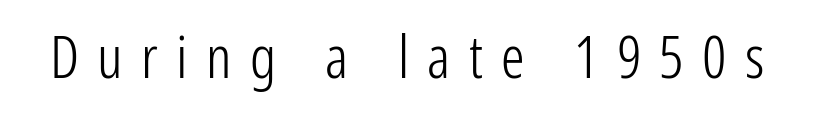
Q: Is the text bold? A: No.
Q: Is the text italic (slanted)? A: No, it is upright.
Q: Is the typeface a serif or a sans-serif typeface? A: Sans-serif.
Q: Is the text underlined? A: No.
Q: Is the spacing between letters normal or unusually wide? A: Unusually wide.
Q: Width (condensed, normal, or wide)? A: Condensed.
Q: Stroke contrast? A: Low.
Q: x-height? A: Medium.
Q: Monospaced? A: No.
